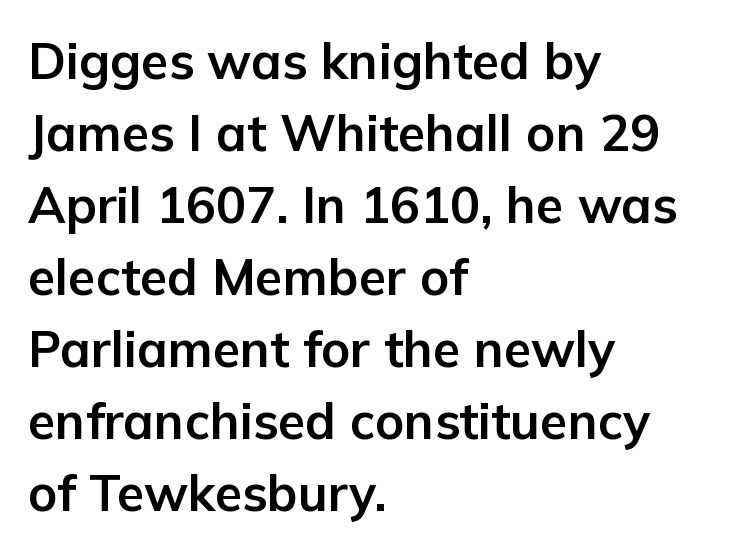
{"serif": "no", "italic": "no", "bold": "yes", "weight": "bold", "width": "normal", "stroke_contrast": "low", "x_height": "medium", "monospaced": "no", "underline": "no", "align": "left", "line_spacing": "normal", "line_spacing_ratio": 1.44, "letter_spacing": "normal", "letter_spacing_em": 0.0, "glyph_px": 50}
